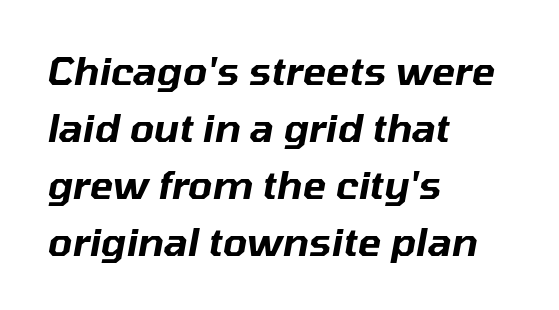
Q: Is the text italic (slanted)? A: Yes, it leans right by about 10 degrees.
Q: Is the text underlined? A: No.
Q: How is the paragraph aligned? A: Left-aligned.
Q: Is the spacing between letters normal or unusually wide? A: Normal.
Q: Is the spacing between lines tight, normal or loose? A: Normal.
Q: Width (condensed, normal, or wide)? A: Normal.
Q: Stroke contrast? A: Low.
Q: x-height? A: Medium.
Q: Monospaced? A: No.
